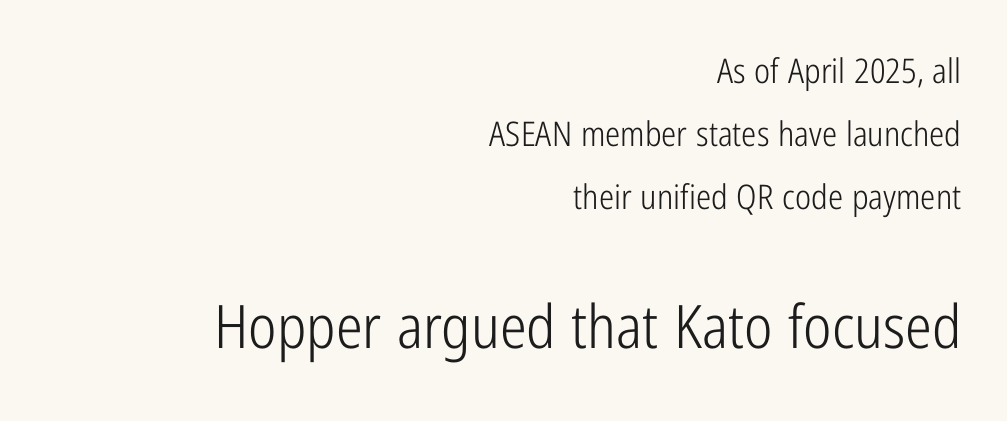
You could not count columns in this text — the font is proportionally spaced. All the whitespace from short lines collects on the left. The letterforms sit at book weight or below. The glyphs are unaccompanied by any horizontal stroke below them.
